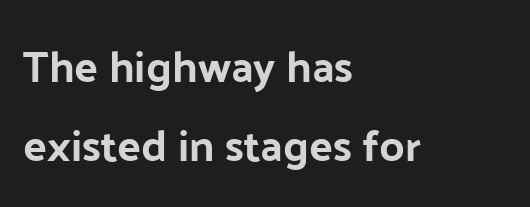
{"serif": "no", "italic": "no", "width": "normal", "stroke_contrast": "low", "x_height": "medium", "monospaced": "no", "underline": "no", "align": "left", "line_spacing_ratio": 1.8, "letter_spacing": "normal", "letter_spacing_em": 0.0, "glyph_px": 44}
